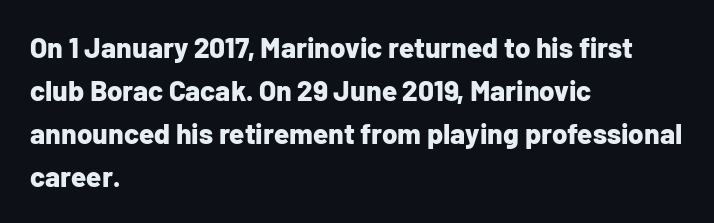
{"serif": "no", "italic": "no", "bold": "yes", "weight": "bold", "width": "normal", "stroke_contrast": "low", "x_height": "medium", "monospaced": "no", "underline": "no", "align": "left", "line_spacing": "normal", "line_spacing_ratio": 1.53, "letter_spacing": "normal", "letter_spacing_em": 0.0, "glyph_px": 28}
